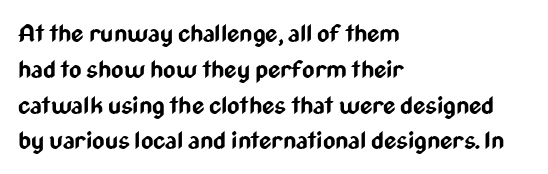
Italic: no, the glyphs are upright roman. Reading down the column, the eye jumps a familiar distance to each next line. Each row of text sits above clean, open space. Chunky letters — that's bold for sure.
